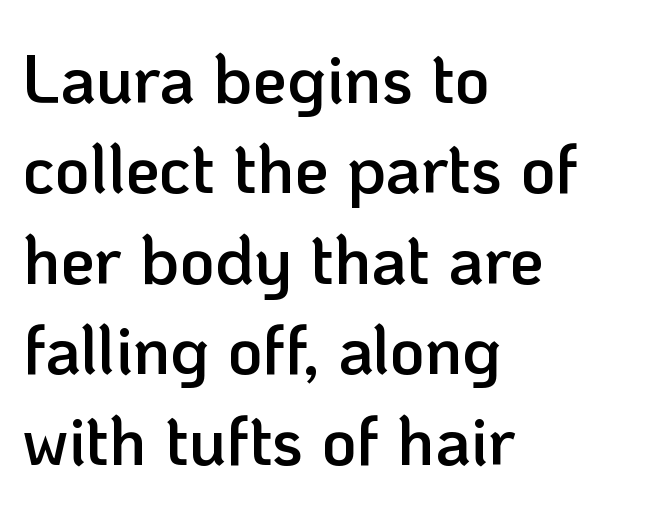
The image shows 68 px semibold sans-serif type, upright; set left-aligned, normal line spacing (1.33x), normal letter spacing, not underlined; low stroke contrast and a medium x-height.
